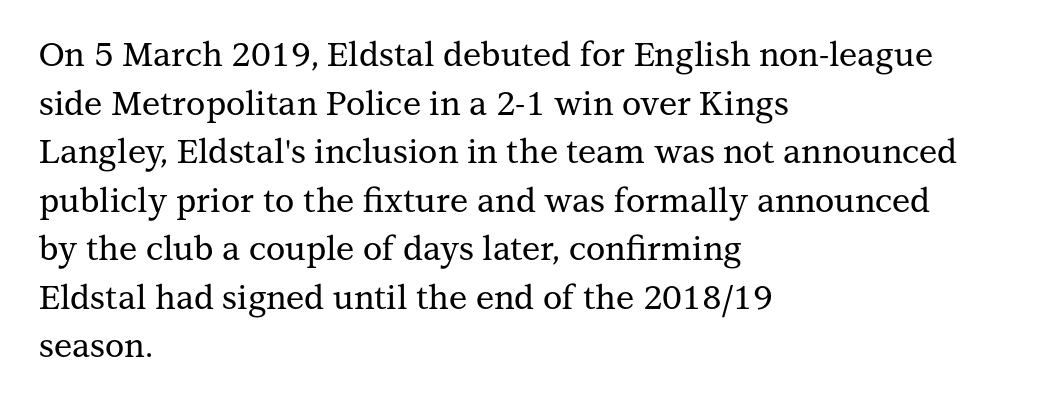
{"serif": "yes", "italic": "no", "width": "normal", "stroke_contrast": "medium", "x_height": "medium", "monospaced": "no", "underline": "no", "align": "left", "line_spacing": "normal", "line_spacing_ratio": 1.47, "letter_spacing": "normal", "letter_spacing_em": 0.0, "glyph_px": 33}
